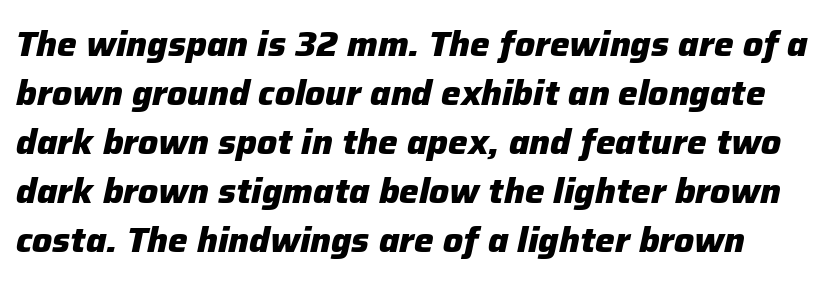
Weight: bold. Successive baselines arrive at the customary interval. Character widths vary here, with narrow letters taking less room than wide ones. Underlining? Definitely not there. The passage shown leans; its letterforms are oblique. In terms of letterspacing, this is plain default setting.
